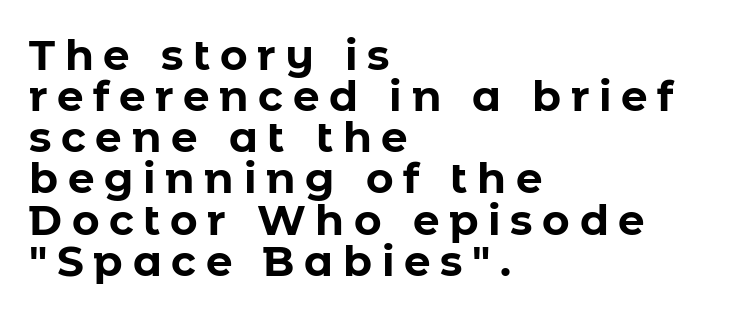
Q: Is the text bold? A: Yes.
Q: Is the text italic (slanted)? A: No, it is upright.
Q: Is the typeface a serif or a sans-serif typeface? A: Sans-serif.
Q: Is the text underlined? A: No.
Q: How is the paragraph aligned? A: Left-aligned.
Q: Is the spacing between letters normal or unusually wide? A: Unusually wide.
Q: Is the spacing between lines tight, normal or loose? A: Tight.
Q: Width (condensed, normal, or wide)? A: Normal.
Q: Stroke contrast? A: Low.
Q: x-height? A: Medium.
Q: Monospaced? A: No.
